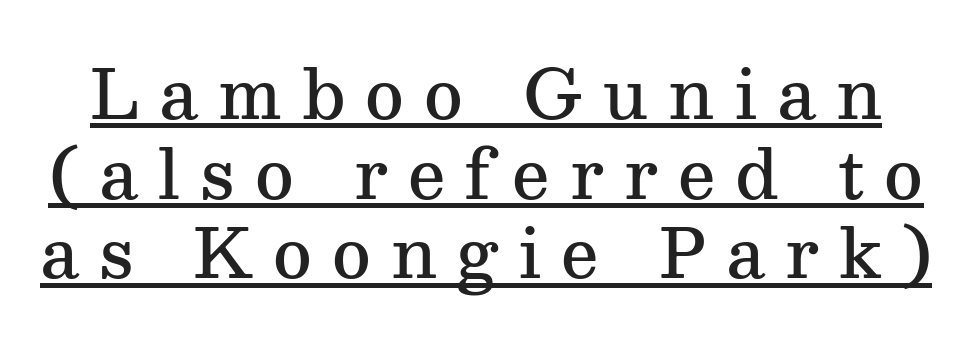
{"serif": "yes", "italic": "no", "bold": "semi", "weight": "semibold", "width": "normal", "stroke_contrast": "medium", "x_height": "medium", "monospaced": "no", "underline": "yes", "line_spacing_ratio": 1.19, "letter_spacing": "wide", "letter_spacing_em": 0.3, "glyph_px": 67}
